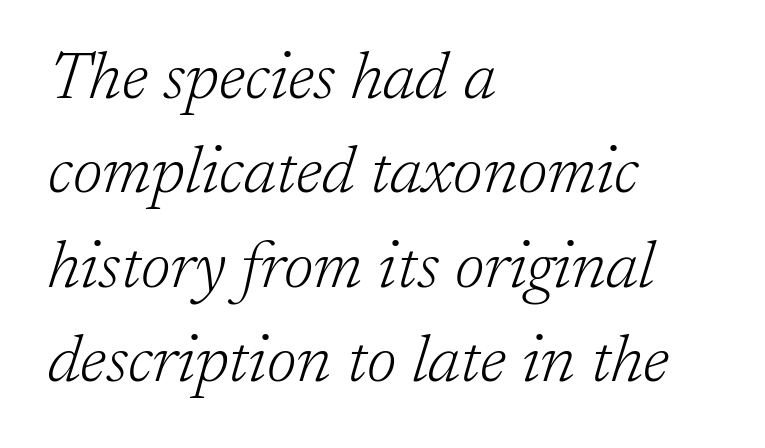
The image shows 67 px light serif type, italic (leaning right); set left-aligned, normal line spacing (1.41x), normal letter spacing, not underlined; low stroke contrast and a medium x-height.
